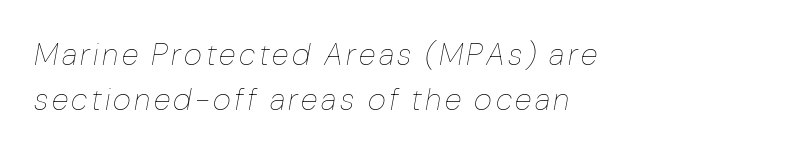
The image shows 31 px thin type, italic (leaning right); set left-aligned, normal line spacing (1.46x), not underlined; low stroke contrast and a medium x-height.
